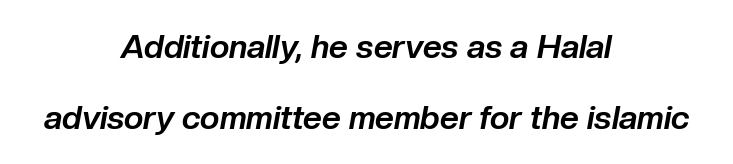
The image shows 33 px bold type, italic (leaning right); set centered, loose line spacing (2.16x), normal letter spacing, not underlined; low stroke contrast and a medium x-height.
